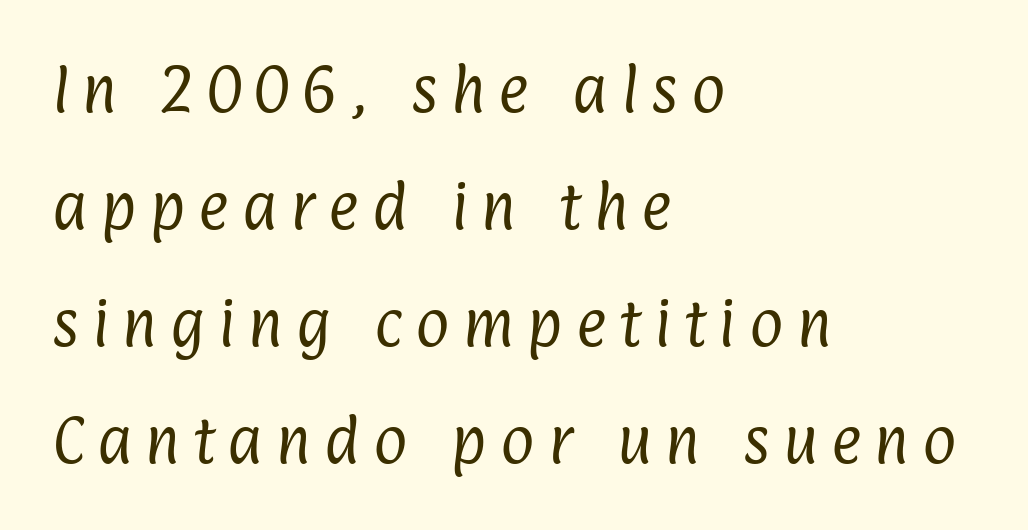
Q: Is the text bold? A: No.
Q: Is the typeface a serif or a sans-serif typeface? A: Sans-serif.
Q: Is the text underlined? A: No.
Q: How is the paragraph aligned? A: Left-aligned.
Q: Is the spacing between letters normal or unusually wide? A: Unusually wide.
Q: Is the spacing between lines tight, normal or loose? A: Loose.
Q: Width (condensed, normal, or wide)? A: Condensed.
Q: Stroke contrast? A: Low.
Q: x-height? A: Medium.
Q: Monospaced? A: No.
